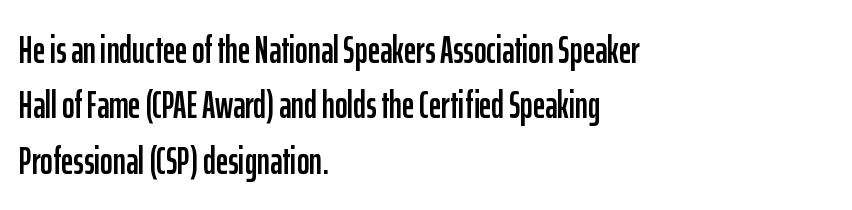
Unmarked baselines from the first word to the last. A classic flush-left, rag-right setting is used for this passage. Look at the bottom of the vertical strokes: they stop flat, with no serifs. In terms of leading, this rendering sits right in the middle. Short note: letters normally spaced. It's the straight-up-and-down kind of type.
